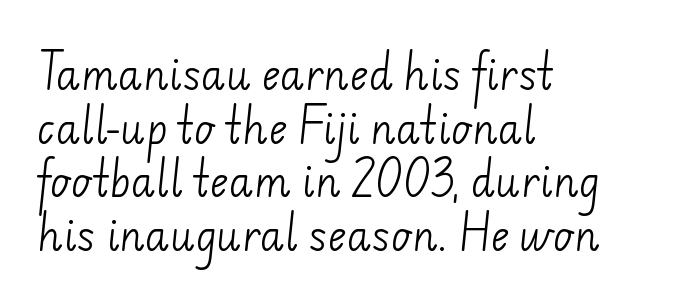
Spacing verdict: proportional, widths tailored to each character. Horizontal alignment here is leftward, the default for most running prose. Vertical spacing — default. A quiet, ordinary-to-light weight characterises the typeface. The glyphs in this specimen are sans serif.
